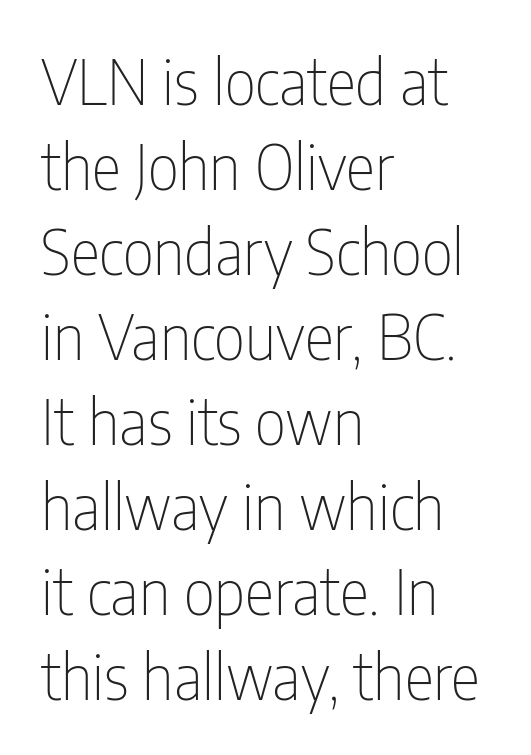
The image shows 62 px thin, condensed sans-serif type, upright; set left-aligned, normal line spacing (1.37x), normal letter spacing, not underlined; low stroke contrast and a medium x-height.
